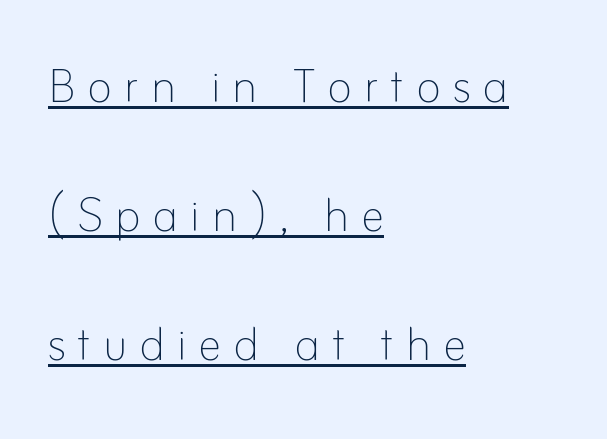
In CSS terms this would be text-align: left. These glyphs show unthickened strokes, regular width or finer. These lines are rendered in a variable-pitch font. Rendered with straight, roman letterforms. The glyphs are accompanied by a horizontal stroke just below them. The letters are spread apart with noticeably loose tracking.
